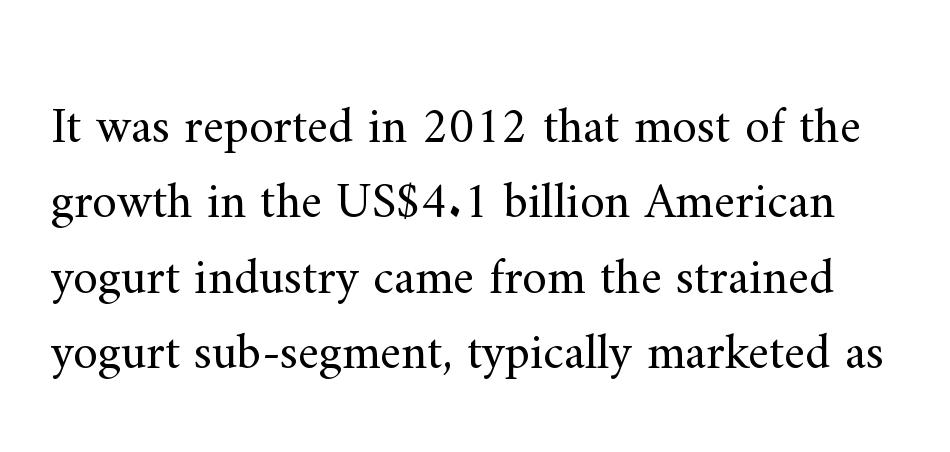
Q: Is the text bold? A: No.
Q: Is the text italic (slanted)? A: No, it is upright.
Q: Is the typeface a serif or a sans-serif typeface? A: Serif.
Q: Is the text underlined? A: No.
Q: Is the spacing between letters normal or unusually wide? A: Normal.
Q: Is the spacing between lines tight, normal or loose? A: Normal.
Q: Width (condensed, normal, or wide)? A: Normal.
Q: Stroke contrast? A: Medium.
Q: x-height? A: Small.
Q: Monospaced? A: No.
